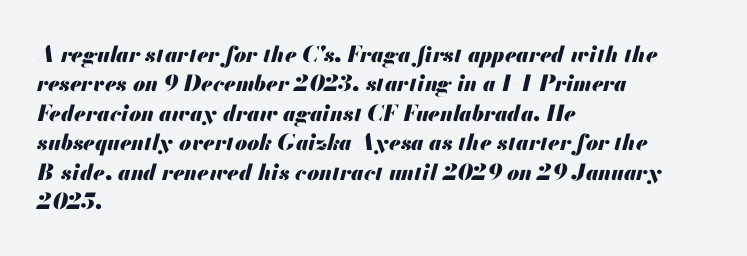
Q: Is the text bold? A: Yes.
Q: Is the text italic (slanted)? A: Yes, it leans right by about 13 degrees.
Q: Is the text underlined? A: No.
Q: How is the paragraph aligned? A: Left-aligned.
Q: Is the spacing between letters normal or unusually wide? A: Normal.
Q: Is the spacing between lines tight, normal or loose? A: Normal.
